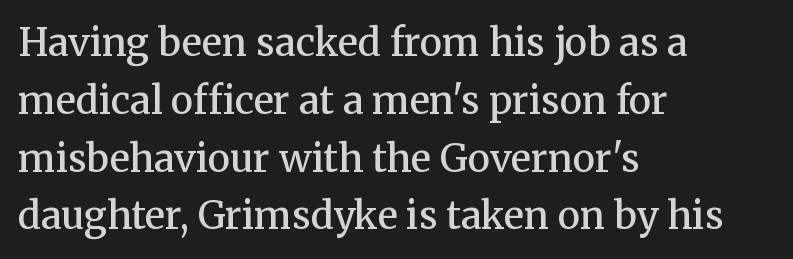
Q: Is the text bold? A: Semi-bold.
Q: Is the text italic (slanted)? A: No, it is upright.
Q: Is the typeface a serif or a sans-serif typeface? A: Serif.
Q: Is the text underlined? A: No.
Q: How is the paragraph aligned? A: Left-aligned.
Q: Is the spacing between letters normal or unusually wide? A: Normal.
Q: Is the spacing between lines tight, normal or loose? A: Normal.
Q: Width (condensed, normal, or wide)? A: Normal.
Q: Stroke contrast? A: Medium.
Q: x-height? A: Medium.
Q: Monospaced? A: No.
